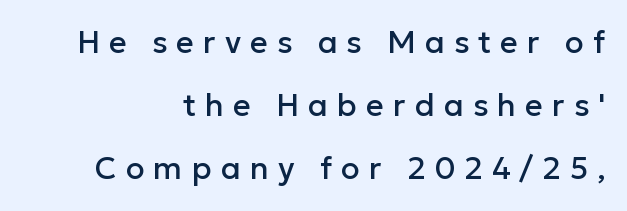
Q: Is the text italic (slanted)? A: No, it is upright.
Q: Is the typeface a serif or a sans-serif typeface? A: Sans-serif.
Q: Is the text underlined? A: No.
Q: Is the spacing between letters normal or unusually wide? A: Unusually wide.
Q: Is the spacing between lines tight, normal or loose? A: Loose.
Q: Width (condensed, normal, or wide)? A: Normal.
Q: Stroke contrast? A: Low.
Q: x-height? A: Medium.
Q: Monospaced? A: No.
